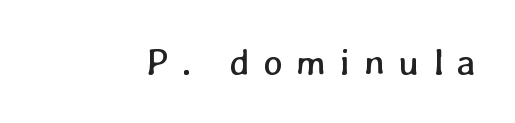
{"bold": "no", "weight": "regular", "width": "normal", "stroke_contrast": "low", "x_height": "medium", "monospaced": "no", "underline": "no", "letter_spacing": "wide", "letter_spacing_em": 0.37, "glyph_px": 37}
